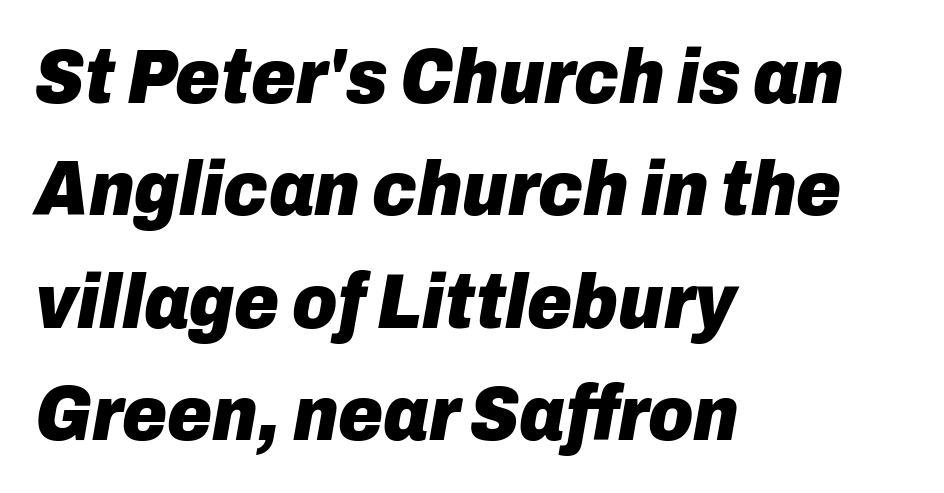
Q: Is the text bold? A: Yes.
Q: Is the text italic (slanted)? A: Yes, it leans right by about 10 degrees.
Q: Is the text underlined? A: No.
Q: How is the paragraph aligned? A: Left-aligned.
Q: Is the spacing between letters normal or unusually wide? A: Normal.
Q: Is the spacing between lines tight, normal or loose? A: Normal.
Q: Width (condensed, normal, or wide)? A: Normal.
Q: Stroke contrast? A: Low.
Q: x-height? A: Medium.
Q: Monospaced? A: No.
